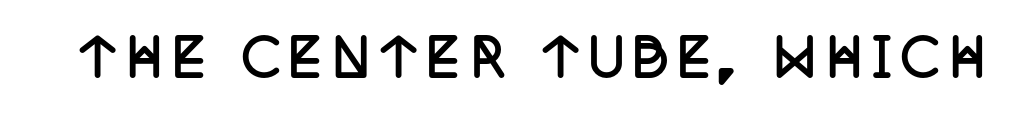
The image shows 50 px semibold, condensed serif type, upright; set unusually wide letter spacing (+0.2 em), not underlined; low stroke contrast and a large x-height.
